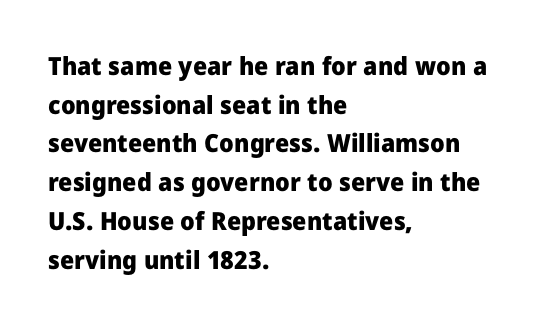
Lines of text with bare space underneath. Default kerning and tracking; the words read as compact shapes. Typeset ragged right — the left edge is the straight one. Regarding leading, the lines here are spaced in the standard way. Every stem runs plumb, perpendicular to the baseline.
